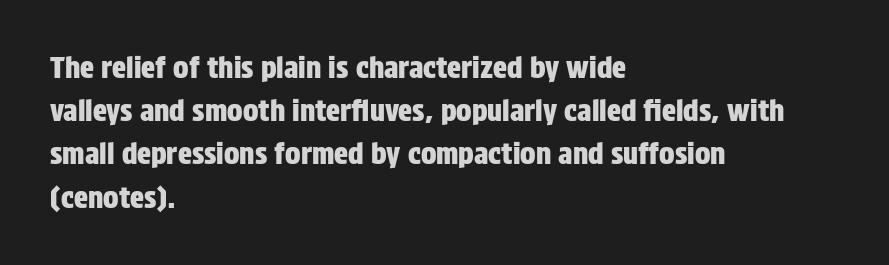
Q: Is the text italic (slanted)? A: No, it is upright.
Q: Is the typeface a serif or a sans-serif typeface? A: Sans-serif.
Q: Is the text underlined? A: No.
Q: How is the paragraph aligned? A: Left-aligned.
Q: Is the spacing between letters normal or unusually wide? A: Normal.
Q: Is the spacing between lines tight, normal or loose? A: Normal.
Q: Width (condensed, normal, or wide)? A: Condensed.
Q: Stroke contrast? A: Low.
Q: x-height? A: Large.
Q: Monospaced? A: No.
